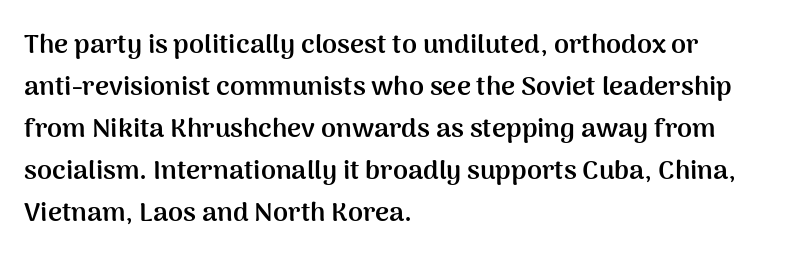
The image shows 27 px bold type, upright; set left-aligned, normal line spacing (1.56x), normal letter spacing, not underlined.
